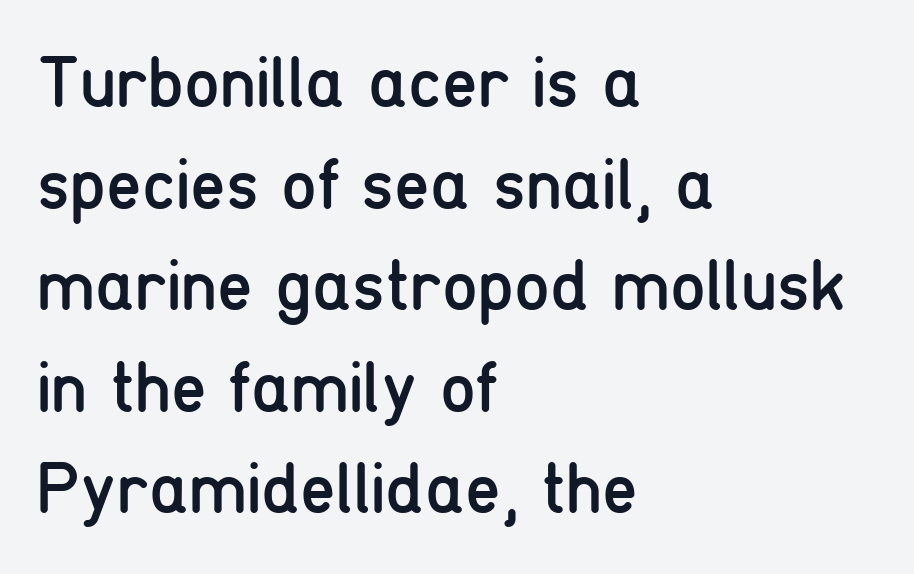
{"serif": "no", "italic": "no", "bold": "no", "weight": "regular", "width": "condensed", "stroke_contrast": "low", "x_height": "medium", "monospaced": "no", "underline": "no", "align": "left", "line_spacing": "normal", "line_spacing_ratio": 1.41, "letter_spacing": "normal", "letter_spacing_em": 0.0, "glyph_px": 72}
